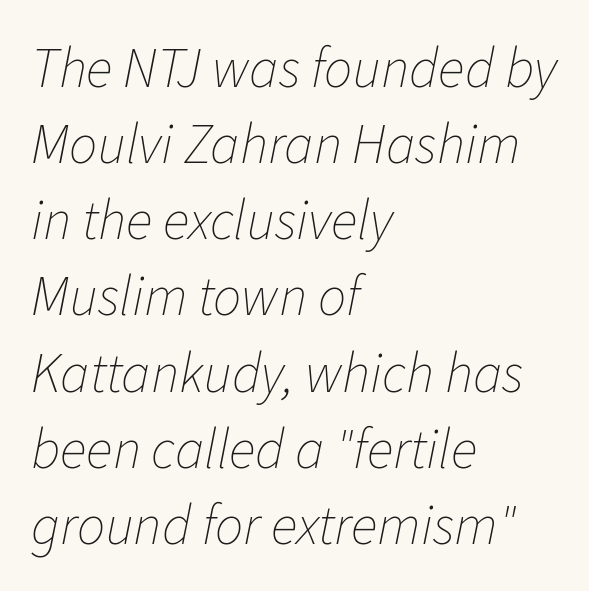
The image shows 56 px thin type, italic (leaning right); set left-aligned, normal line spacing (1.36x), normal letter spacing, not underlined; low stroke contrast and a medium x-height.
